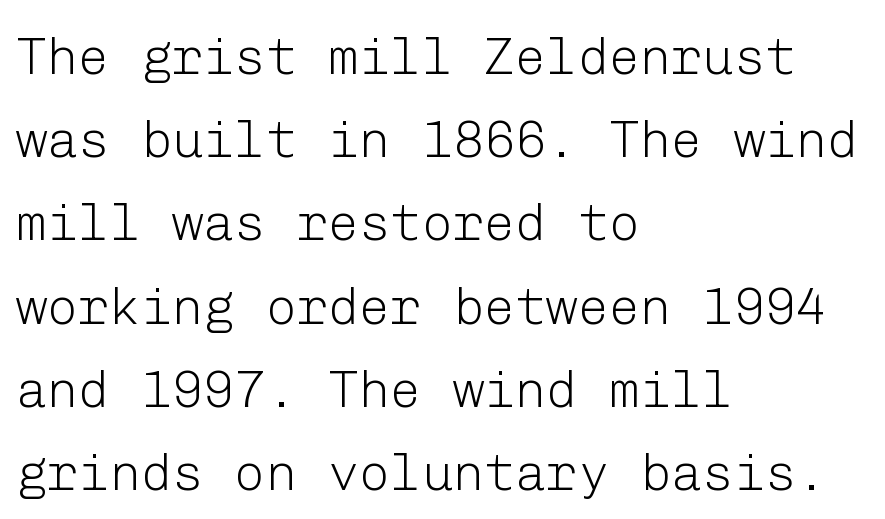
{"serif": "no", "italic": "no", "bold": "no", "weight": "light", "width": "normal", "stroke_contrast": "low", "x_height": "medium", "underline": "no", "align": "left", "line_spacing": "normal", "line_spacing_ratio": 1.6, "letter_spacing": "normal", "letter_spacing_em": 0.0, "glyph_px": 52}
